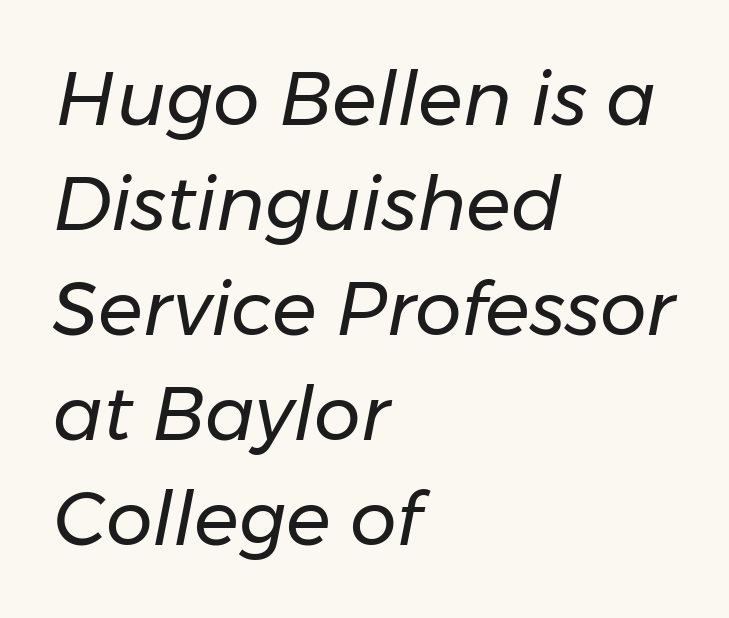
Q: Is the text bold? A: No.
Q: Is the text italic (slanted)? A: Yes, it leans right by about 11 degrees.
Q: Is the text underlined? A: No.
Q: How is the paragraph aligned? A: Left-aligned.
Q: Is the spacing between letters normal or unusually wide? A: Normal.
Q: Is the spacing between lines tight, normal or loose? A: Normal.
Q: Width (condensed, normal, or wide)? A: Normal.
Q: Stroke contrast? A: Low.
Q: x-height? A: Medium.
Q: Monospaced? A: No.
